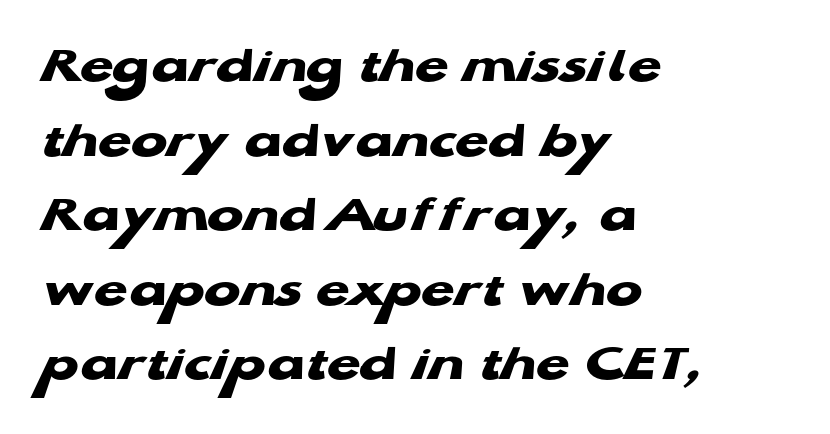
{"serif": "no", "bold": "yes", "weight": "heavy", "width": "wide", "stroke_contrast": "low", "x_height": "medium", "monospaced": "no", "underline": "no", "align": "left", "line_spacing": "normal", "line_spacing_ratio": 1.38, "letter_spacing": "normal", "letter_spacing_em": 0.0, "glyph_px": 54}
